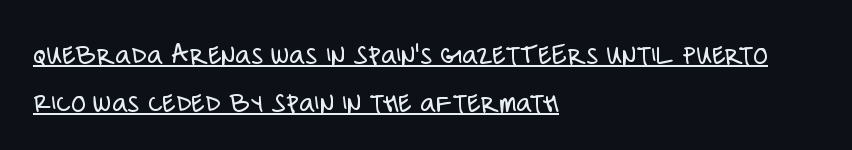
{"serif": "no", "italic": "no", "bold": "no", "weight": "light", "width": "condensed", "stroke_contrast": "low", "x_height": "large", "monospaced": "no", "underline": "yes", "align": "left", "line_spacing": "normal", "line_spacing_ratio": 1.59, "letter_spacing": "normal", "letter_spacing_em": 0.0, "glyph_px": 30}
